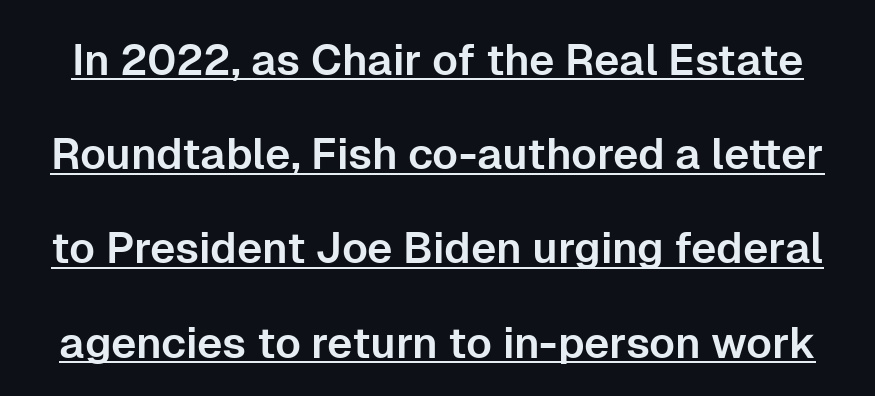
Each letter's strokes conclude bluntly, with no projecting serifs. The words here are underlined. The letters advance in unequal steps, a hallmark of proportional type. Baseline-to-baseline distance is far greater than the letter height. Is there any slant? The stems are plumb.
